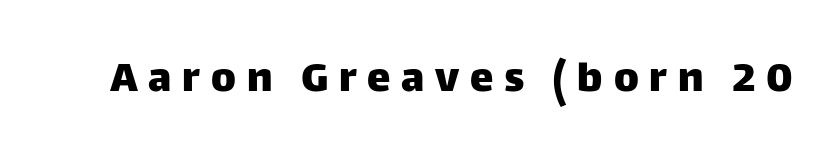
The image shows 47 px sans-serif type, upright; set unusually wide letter spacing (+0.23 em), not underlined; low stroke contrast and a large x-height.
